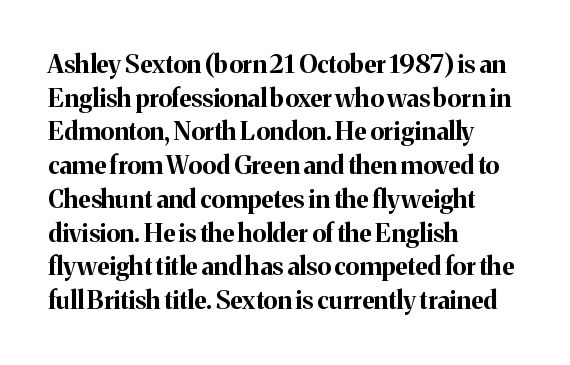
Students, note that the glyphs here touch the page at normal intervals. Chunky letters — that's bold for sure. Descenders are the only things crossing below the line. Notice how the passage keeps a crisp vertical edge on the left only.
